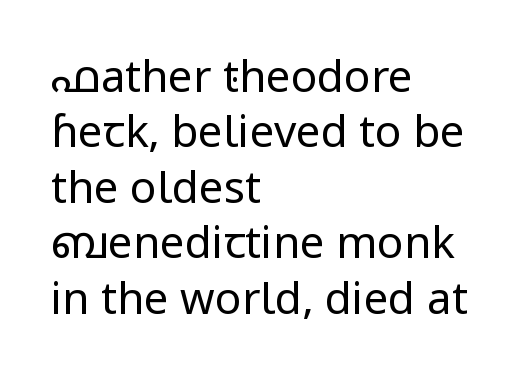
{"serif": "no", "italic": "no", "bold": "no", "weight": "regular", "width": "normal", "stroke_contrast": "low", "x_height": "medium", "monospaced": "no", "underline": "no", "align": "left", "line_spacing": "normal", "line_spacing_ratio": 1.26, "letter_spacing": "normal", "letter_spacing_em": 0.0, "glyph_px": 44}
